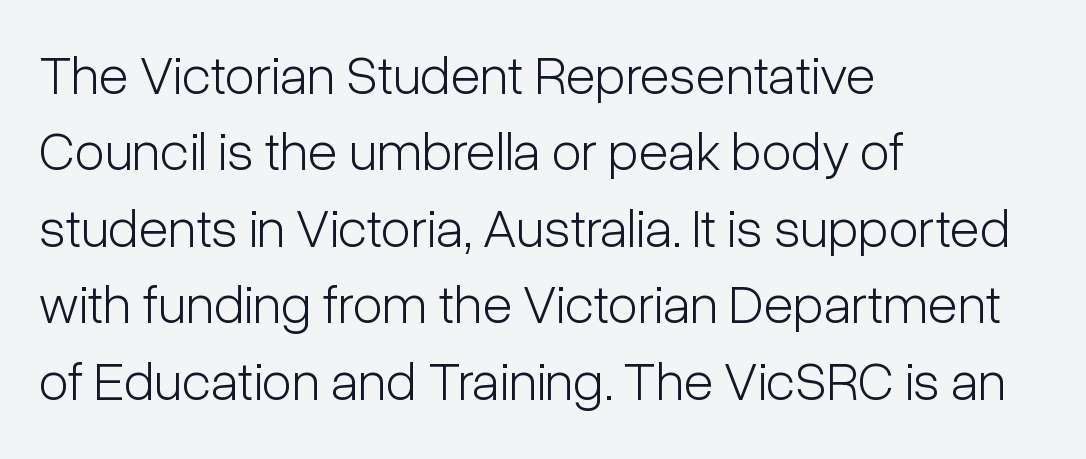
Q: Is the text bold? A: No.
Q: Is the text italic (slanted)? A: No, it is upright.
Q: Is the typeface a serif or a sans-serif typeface? A: Sans-serif.
Q: Is the text underlined? A: No.
Q: How is the paragraph aligned? A: Left-aligned.
Q: Is the spacing between letters normal or unusually wide? A: Normal.
Q: Is the spacing between lines tight, normal or loose? A: Normal.
Q: Width (condensed, normal, or wide)? A: Condensed.
Q: Stroke contrast? A: Low.
Q: x-height? A: Medium.
Q: Monospaced? A: No.
